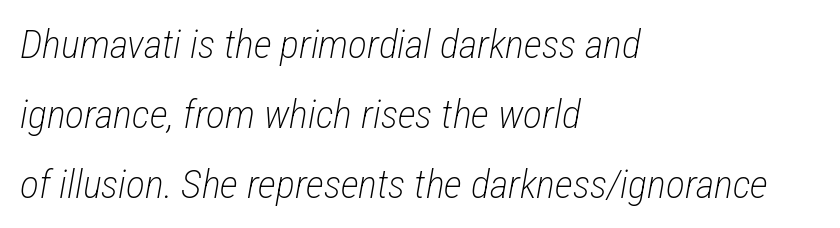
{"italic": "yes", "lean": "right", "slant_degrees": 12, "bold": "no", "weight": "light", "width": "condensed", "stroke_contrast": "low", "x_height": "medium", "monospaced": "no", "underline": "no", "align": "left", "line_spacing_ratio": 1.75, "letter_spacing": "normal", "letter_spacing_em": 0.0, "glyph_px": 40}
